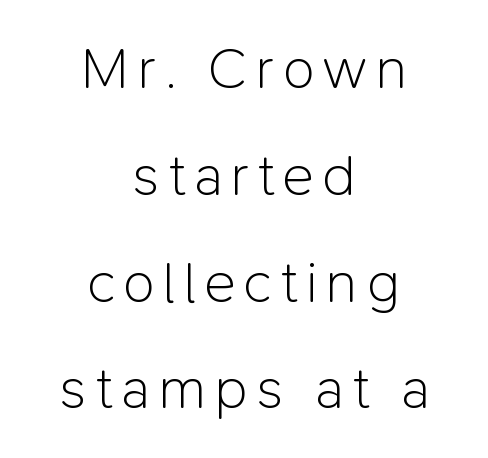
Nope, no serifs anywhere on these letters. The typography opts for an upright posture over an oblique one. The letters look calm and open, with moderate or lighter stems. Leftover space on each line is divided equally before and after the words. These lines are rendered in a variable-pitch font. Underlining? Definitely not there.
